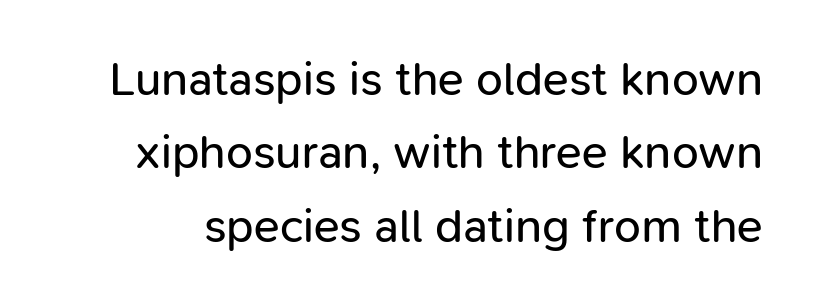
Q: Is the text bold? A: No.
Q: Is the text italic (slanted)? A: No, it is upright.
Q: Is the typeface a serif or a sans-serif typeface? A: Sans-serif.
Q: Is the text underlined? A: No.
Q: Is the spacing between letters normal or unusually wide? A: Normal.
Q: Is the spacing between lines tight, normal or loose? A: Normal.
Q: Width (condensed, normal, or wide)? A: Normal.
Q: Stroke contrast? A: Low.
Q: x-height? A: Medium.
Q: Monospaced? A: No.
